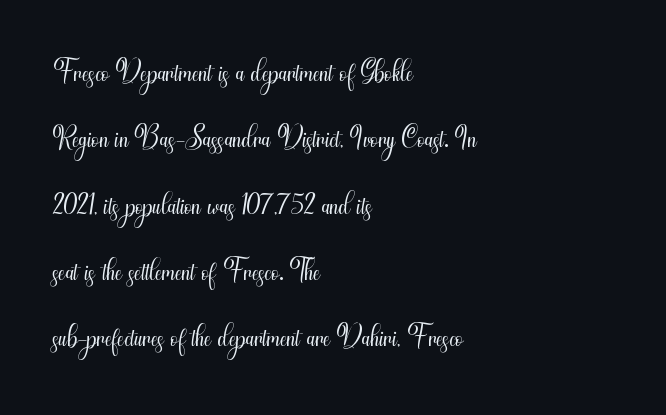
Q: Is the text bold? A: No.
Q: Is the text italic (slanted)? A: Yes.
Q: Is the typeface a serif or a sans-serif typeface? A: Sans-serif.
Q: Is the text underlined? A: No.
Q: How is the paragraph aligned? A: Left-aligned.
Q: Is the spacing between letters normal or unusually wide? A: Normal.
Q: Is the spacing between lines tight, normal or loose? A: Normal.
Q: Width (condensed, normal, or wide)? A: Condensed.
Q: Stroke contrast? A: Medium.
Q: x-height? A: Small.
Q: Monospaced? A: No.
